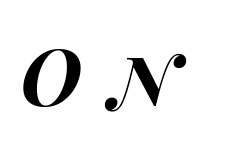
{"italic": "yes", "lean": "right", "slant_degrees": 14, "bold": "yes", "weight": "bold", "width": "wide", "stroke_contrast": "high", "x_height": "large", "monospaced": "no", "underline": "no", "letter_spacing": "wide", "letter_spacing_em": 0.37, "glyph_px": 79}
